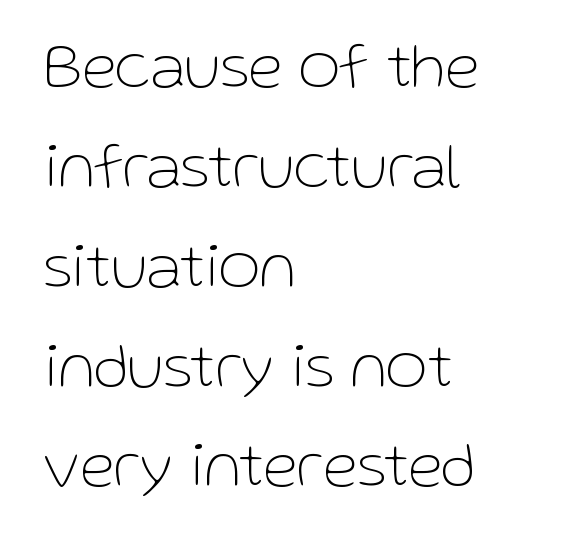
These lines are rendered in a variable-pitch font. The type is set solid horizontally, with unmodified tracking. One glance says typical: line gaps are just what's usual. Posture: straight, roman, zero tilt. Notice how the passage keeps a crisp vertical edge on the left only. Summary of weight: not heavy and not bold.
